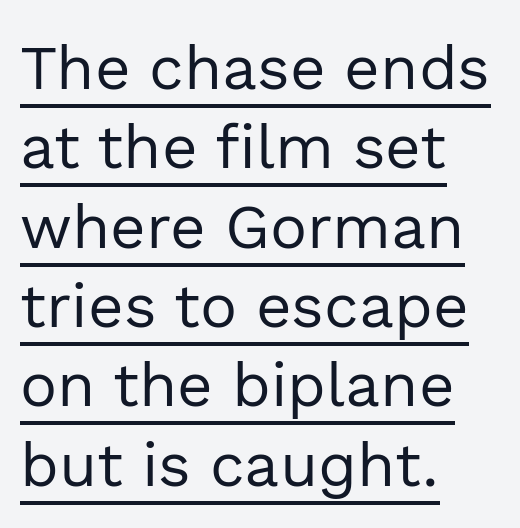
{"serif": "no", "italic": "no", "bold": "no", "weight": "regular", "width": "normal", "x_height": "medium", "monospaced": "no", "underline": "yes", "align": "left", "line_spacing": "normal", "line_spacing_ratio": 1.28, "letter_spacing": "normal", "letter_spacing_em": 0.0, "glyph_px": 62}
